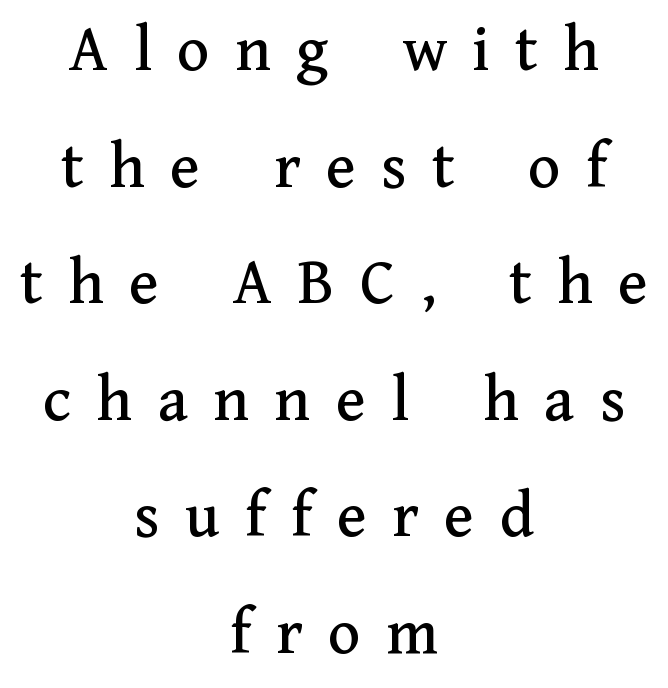
The image shows 67 px serif type, upright; set centered, line spacing 1.74x, unusually wide letter spacing (+0.38 em), not underlined; medium stroke contrast and a medium x-height.
